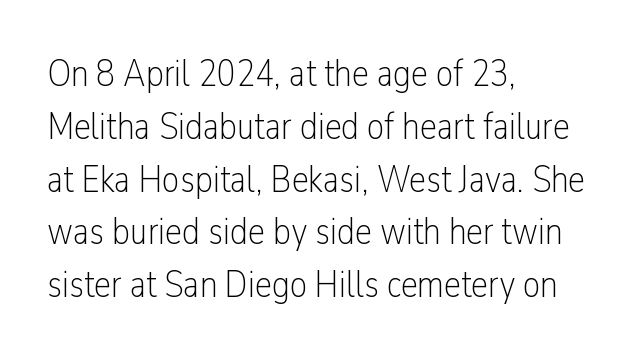
{"serif": "no", "italic": "no", "bold": "no", "weight": "light", "width": "condensed", "stroke_contrast": "low", "x_height": "medium", "monospaced": "no", "underline": "no", "align": "left", "line_spacing": "normal", "line_spacing_ratio": 1.39, "letter_spacing": "normal", "letter_spacing_em": 0.0, "glyph_px": 38}
